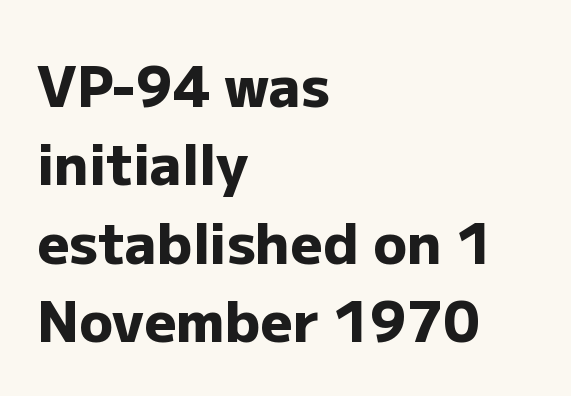
Q: Is the text bold? A: Yes.
Q: Is the text italic (slanted)? A: No, it is upright.
Q: Is the typeface a serif or a sans-serif typeface? A: Sans-serif.
Q: Is the text underlined? A: No.
Q: How is the paragraph aligned? A: Left-aligned.
Q: Is the spacing between letters normal or unusually wide? A: Normal.
Q: Is the spacing between lines tight, normal or loose? A: Normal.
Q: Width (condensed, normal, or wide)? A: Normal.
Q: Stroke contrast? A: Low.
Q: x-height? A: Medium.
Q: Monospaced? A: No.
